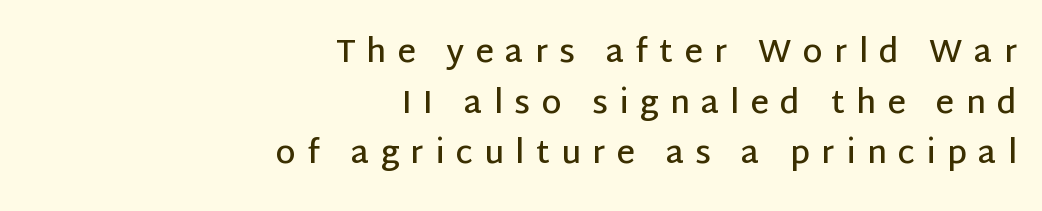
The lettering stays uniformly vertical, giving the passage a roman look. The type is letterspaced generously, with wide tracking. Rows of type keep a routine distance in the vertical direction. In terms of weight, the rendering is demibold, just under bold. Here the designer chose a conventional face with non-uniform glyph widths.
